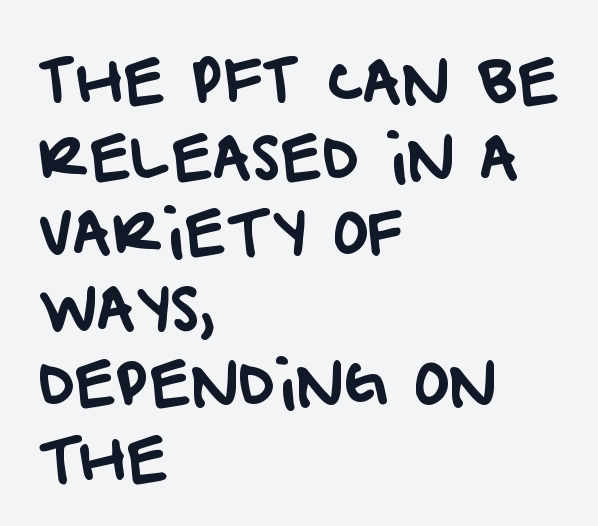
The font family rendered here belongs to the sans-serif group. A typesetter would call this proportional, since set widths differ per character. Standard letterfit; no display-style spreading of the glyphs. Compared with a centered layout, this one pins lines to the left instead.
